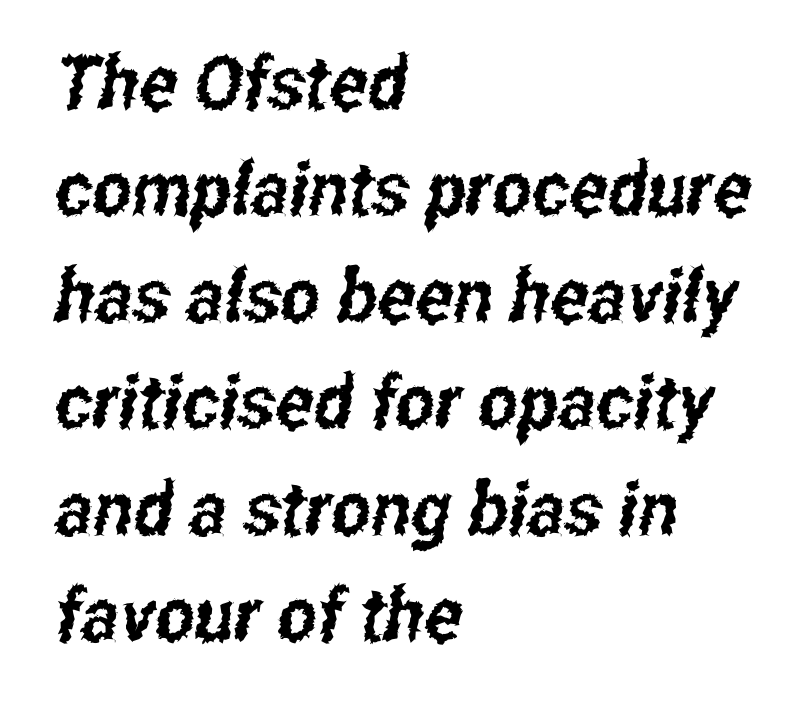
Q: Is the typeface a serif or a sans-serif typeface? A: Sans-serif.
Q: Is the text underlined? A: No.
Q: How is the paragraph aligned? A: Left-aligned.
Q: Is the spacing between letters normal or unusually wide? A: Normal.
Q: Is the spacing between lines tight, normal or loose? A: Normal.
Q: Width (condensed, normal, or wide)? A: Condensed.
Q: Stroke contrast? A: Low.
Q: x-height? A: Medium.
Q: Monospaced? A: No.
